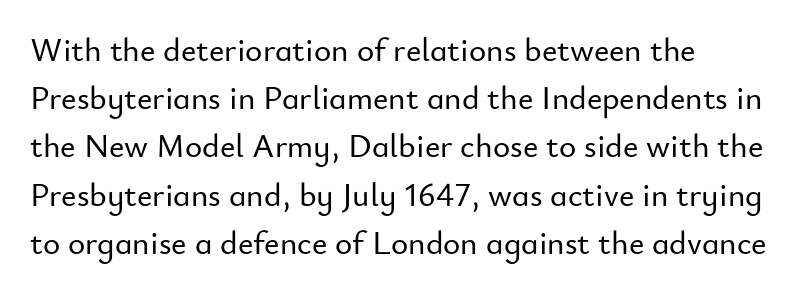
I'd call this a sans setting — the letters go barefoot. Teacher's note: observe the even left margin — that is flush-left alignment. Each letter keeps its own natural width here, so spacing adapts to shape. Descenders hang freely into open space. Notice how descenders clear the ascenders below comfortably — that's standard leading. What stands out about the letter spacing? Nothing — it is the standard amount.
